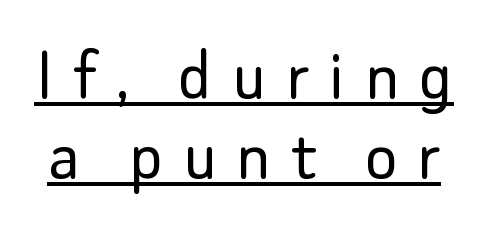
Tall strokes in this sample are plumb rather than angled. How would I describe the line gaps? Narrow and economical. How are the letters spaced? Widely, with obvious added tracking. Has an underline been added? It has.
